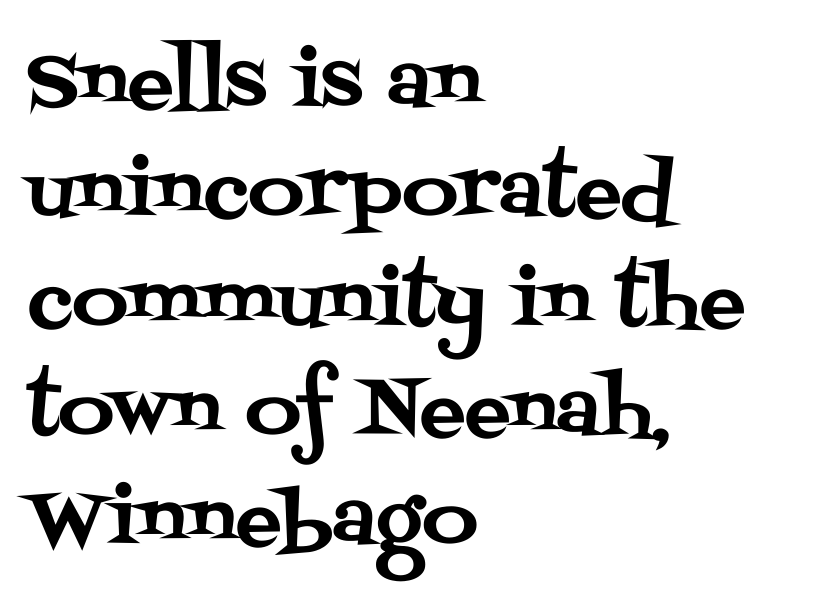
Each line starts at the same left margin while the right side varies. Nope, not italic — everything's standing straight. Here the designer chose a conventional face with non-uniform glyph widths. The words here are not underlined. The text was rendered using a seriffed face with decorative stroke endings. The line-height multiplier appears to be the usual default.
